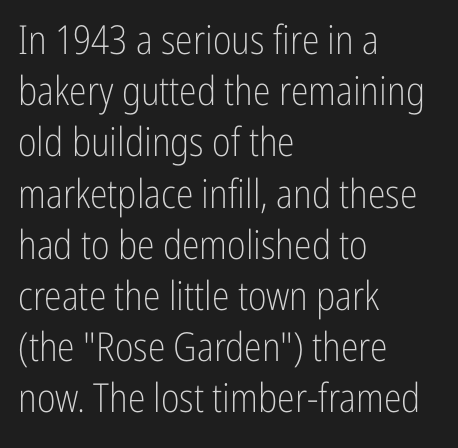
{"serif": "no", "italic": "no", "bold": "no", "weight": "light", "width": "condensed", "stroke_contrast": "low", "x_height": "medium", "monospaced": "no", "underline": "no", "align": "left", "line_spacing": "normal", "line_spacing_ratio": 1.28, "letter_spacing": "normal", "letter_spacing_em": 0.0, "glyph_px": 40}
